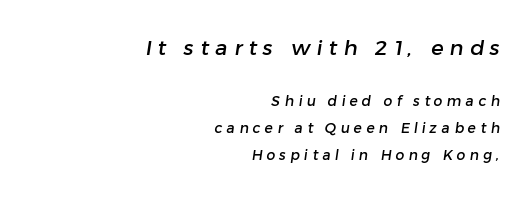
Q: Is the text underlined? A: No.
Q: How is the paragraph aligned? A: Right-aligned.
Q: Is the spacing between letters normal or unusually wide? A: Unusually wide.
Q: Is the spacing between lines tight, normal or loose? A: Loose.
Q: Which block of text is set in a larger size, the first (top) or the second (bottom)? A: The first (top) one.
